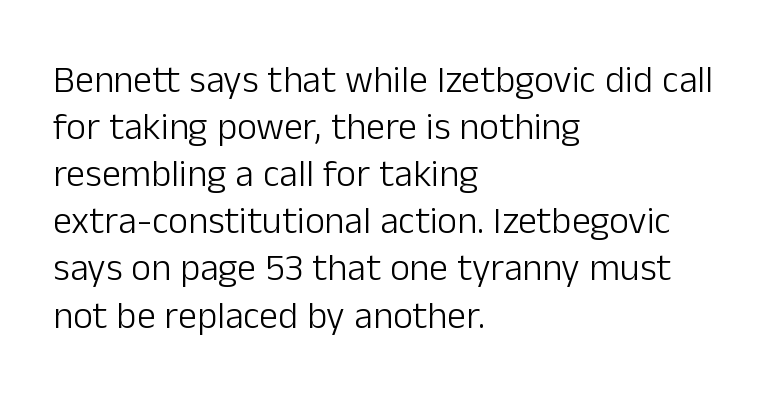
The image shows 38 px light sans-serif type, upright; set left-aligned, line spacing 1.24x, normal letter spacing, not underlined; low stroke contrast and a medium x-height.
